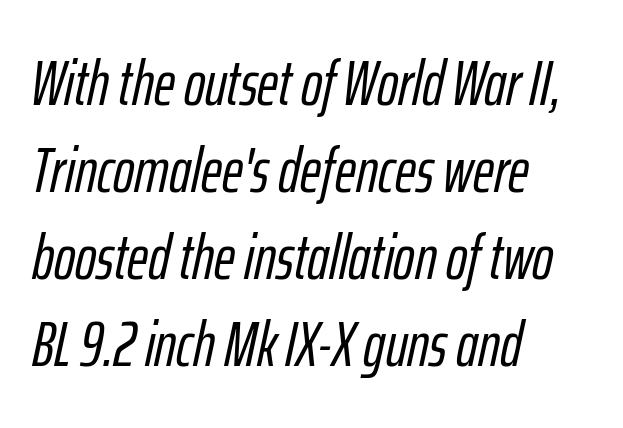
Q: Is the text italic (slanted)? A: Yes, it leans right by about 12 degrees.
Q: Is the text underlined? A: No.
Q: How is the paragraph aligned? A: Left-aligned.
Q: Is the spacing between letters normal or unusually wide? A: Normal.
Q: Is the spacing between lines tight, normal or loose? A: Normal.
Q: Width (condensed, normal, or wide)? A: Condensed.
Q: Stroke contrast? A: Low.
Q: x-height? A: Medium.
Q: Monospaced? A: No.
